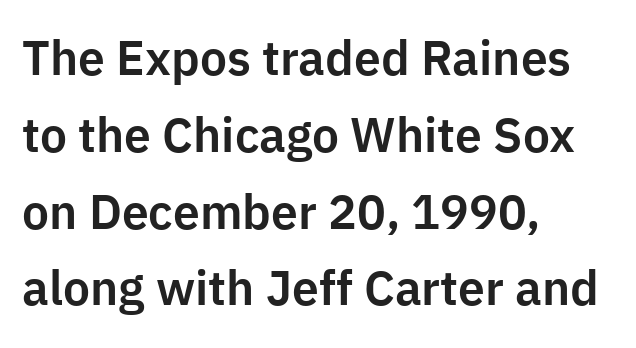
{"serif": "no", "italic": "no", "width": "normal", "stroke_contrast": "low", "x_height": "medium", "monospaced": "no", "underline": "no", "align": "left", "line_spacing": "normal", "line_spacing_ratio": 1.6, "letter_spacing": "normal", "letter_spacing_em": 0.0, "glyph_px": 48}
